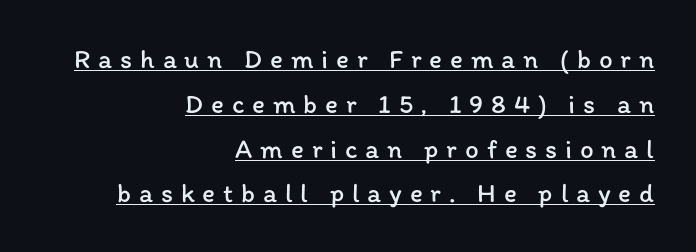
Q: Is the text bold? A: No.
Q: Is the text italic (slanted)? A: No, it is upright.
Q: Is the text underlined? A: Yes.
Q: How is the paragraph aligned? A: Right-aligned.
Q: Is the spacing between letters normal or unusually wide? A: Unusually wide.
Q: Is the spacing between lines tight, normal or loose? A: Normal.
